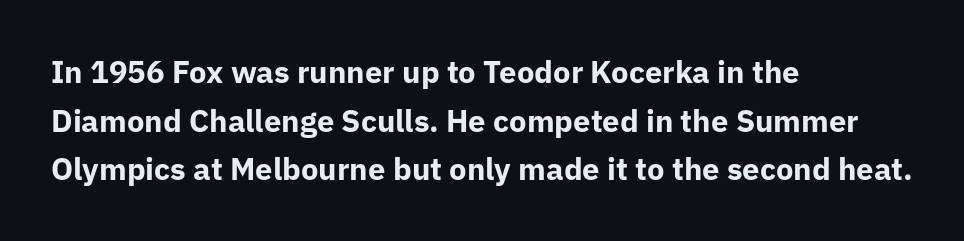
{"serif": "no", "italic": "no", "bold": "yes", "weight": "bold", "width": "normal", "stroke_contrast": "low", "x_height": "medium", "monospaced": "no", "underline": "no", "align": "left", "line_spacing": "normal", "line_spacing_ratio": 1.57, "letter_spacing": "normal", "letter_spacing_em": 0.0, "glyph_px": 31}
